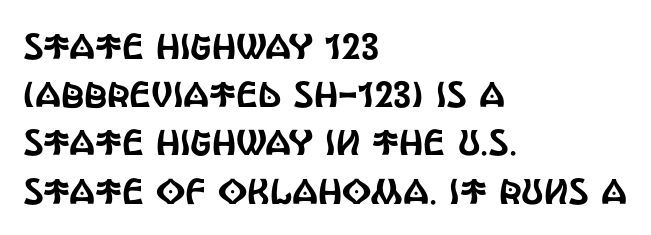
{"serif": "no", "italic": "no", "width": "condensed", "x_height": "large", "monospaced": "no", "underline": "no", "align": "left", "line_spacing": "normal", "line_spacing_ratio": 1.34, "letter_spacing": "normal", "letter_spacing_em": 0.0, "glyph_px": 36}
